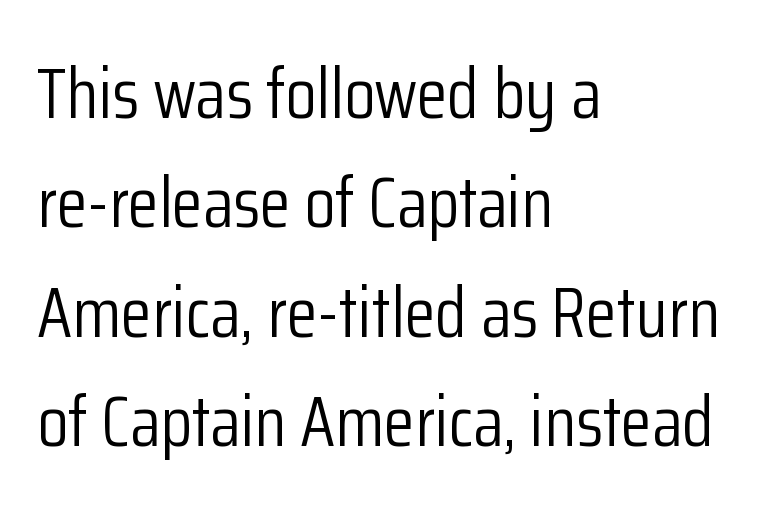
Q: Is the text bold? A: No.
Q: Is the text italic (slanted)? A: No, it is upright.
Q: Is the typeface a serif or a sans-serif typeface? A: Sans-serif.
Q: Is the text underlined? A: No.
Q: How is the paragraph aligned? A: Left-aligned.
Q: Is the spacing between letters normal or unusually wide? A: Normal.
Q: Is the spacing between lines tight, normal or loose? A: Normal.
Q: Width (condensed, normal, or wide)? A: Condensed.
Q: Stroke contrast? A: Low.
Q: x-height? A: Medium.
Q: Monospaced? A: No.
